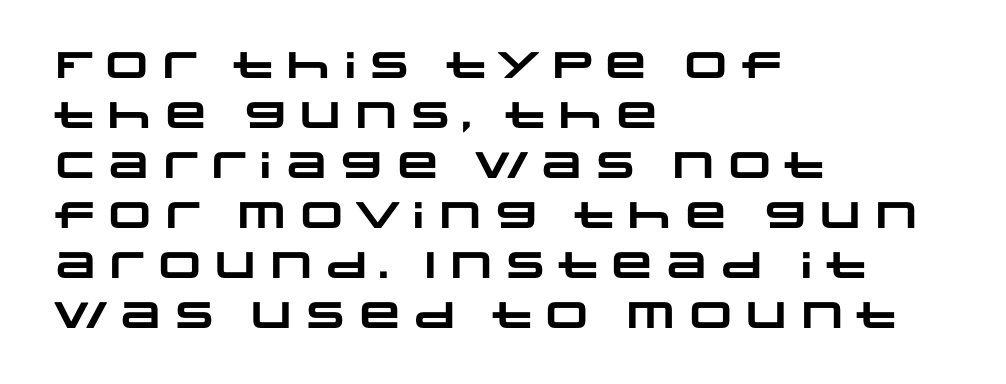
{"serif": "no", "bold": "yes", "weight": "heavy", "width": "wide", "stroke_contrast": "low", "x_height": "large", "monospaced": "no", "underline": "no", "align": "left", "line_spacing": "normal", "line_spacing_ratio": 1.35, "letter_spacing": "normal", "letter_spacing_em": 0.0, "glyph_px": 37}
